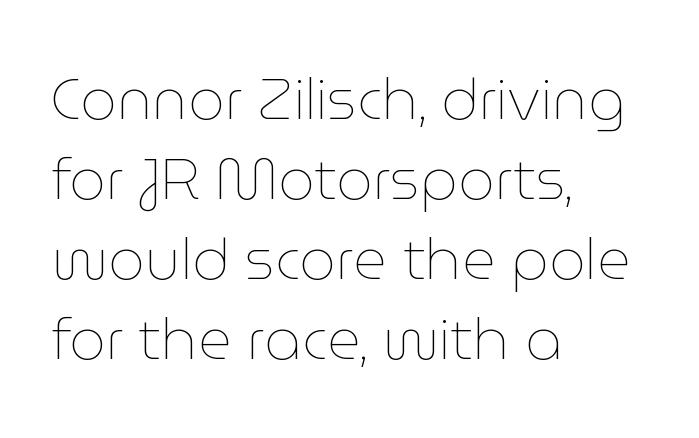
The image shows 58 px thin type, upright; set left-aligned, normal line spacing (1.38x), normal letter spacing, not underlined; low stroke contrast and a medium x-height.
